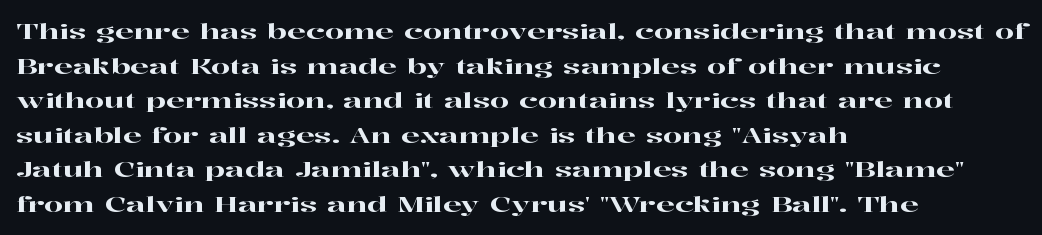
{"italic": "no", "underline": "no", "align": "left", "line_spacing": "normal", "line_spacing_ratio": 1.57, "letter_spacing": "normal", "letter_spacing_em": 0.0, "glyph_px": 22}
